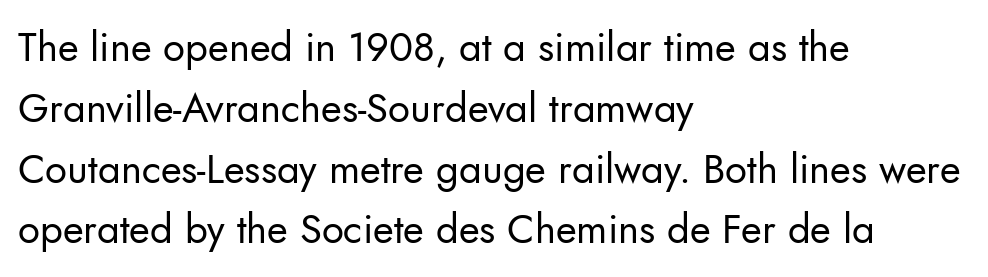
Q: Is the text bold? A: No.
Q: Is the text italic (slanted)? A: No, it is upright.
Q: Is the typeface a serif or a sans-serif typeface? A: Sans-serif.
Q: Is the text underlined? A: No.
Q: How is the paragraph aligned? A: Left-aligned.
Q: Is the spacing between letters normal or unusually wide? A: Normal.
Q: Is the spacing between lines tight, normal or loose? A: Normal.
Q: Width (condensed, normal, or wide)? A: Normal.
Q: Stroke contrast? A: Low.
Q: x-height? A: Small.
Q: Monospaced? A: No.
